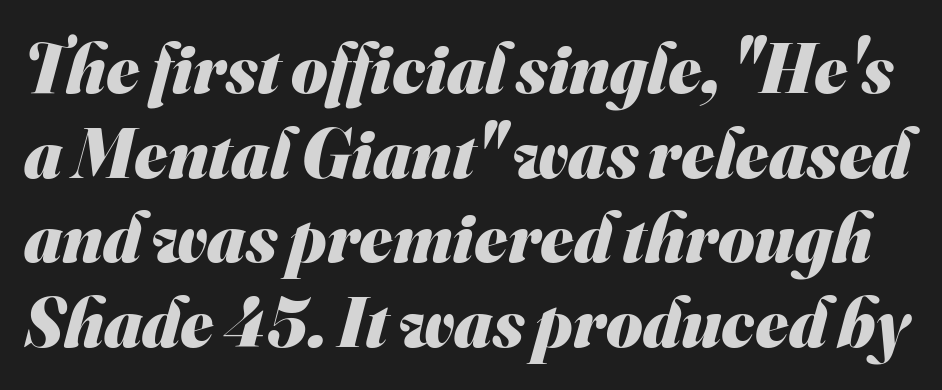
The image shows 70 px heavy sans-serif type; set line spacing 1.21x, normal letter spacing, not underlined; medium stroke contrast and a small x-height.
